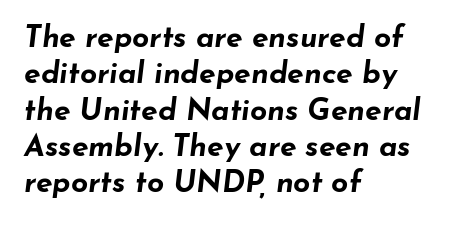
{"italic": "yes", "lean": "right", "slant_degrees": 7, "bold": "yes", "weight": "bold", "width": "wide", "stroke_contrast": "low", "x_height": "small", "monospaced": "no", "underline": "no", "align": "left", "line_spacing_ratio": 1.21, "letter_spacing": "normal", "letter_spacing_em": 0.0, "glyph_px": 30}
